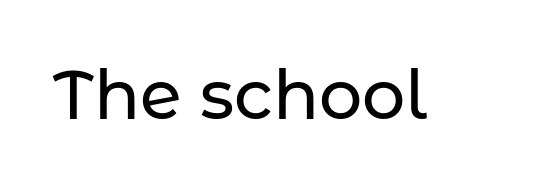
Note: no serifs on the glyphs. The foot of each line stays bare and open. The lettering stays uniformly vertical, giving the passage a roman look. Note the varied advance widths — an 'i' is clearly narrower than an 'm'. Characters follow at the spacing the type designer built in.
